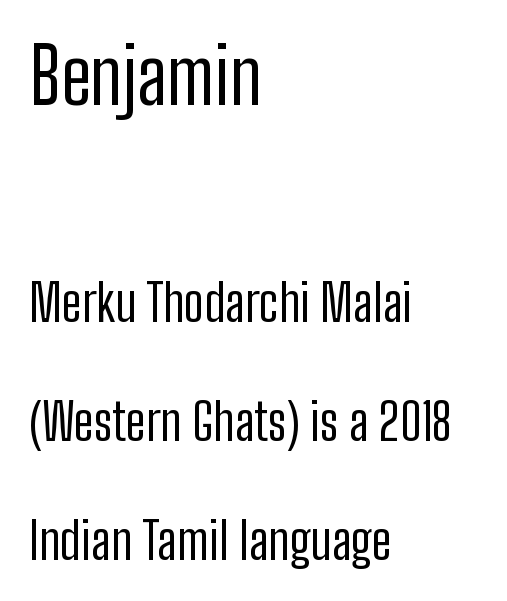
The image shows 77 px regular-weight, condensed sans-serif type, upright; set left-aligned, loose line spacing (2.34x), normal letter spacing, not underlined; the first (top) block is 1.51x larger; low stroke contrast and a medium x-height.
